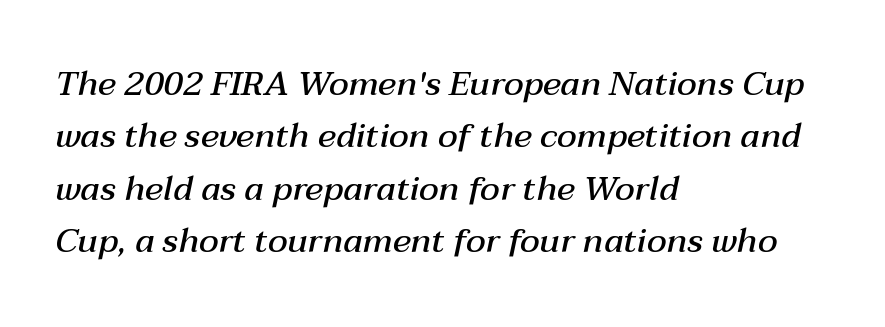
{"italic": "yes", "lean": "right", "slant_degrees": 12, "bold": "semi", "weight": "semibold", "width": "normal", "stroke_contrast": "medium", "x_height": "medium", "monospaced": "no", "underline": "no", "align": "left", "line_spacing": "normal", "line_spacing_ratio": 1.54, "letter_spacing": "normal", "letter_spacing_em": 0.0, "glyph_px": 34}
